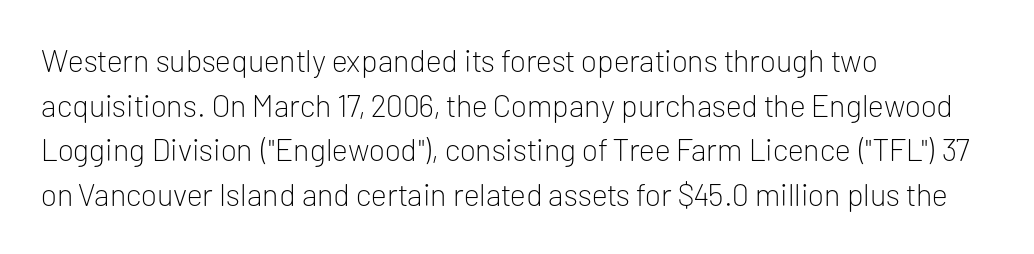
The rendering shows plain stroke endings on the letterforms — a sans-serif design. Lines of text with bare space underneath. The strokes carry an ordinary text weight at most. Leading: standard. Look at the tracking — it's just the regular setting, nothing added.
